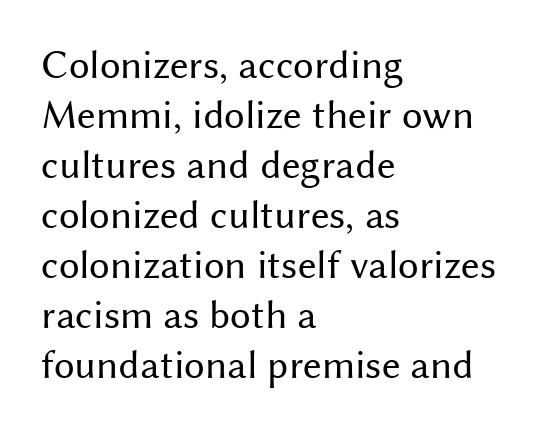
{"serif": "no", "italic": "no", "bold": "no", "weight": "regular", "width": "normal", "stroke_contrast": "medium", "x_height": "medium", "monospaced": "no", "underline": "no", "align": "left", "line_spacing_ratio": 1.22, "letter_spacing": "normal", "letter_spacing_em": 0.0, "glyph_px": 41}
